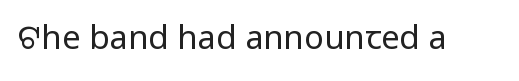
{"serif": "no", "italic": "no", "bold": "no", "weight": "regular", "width": "condensed", "stroke_contrast": "low", "x_height": "large", "monospaced": "no", "underline": "no", "letter_spacing": "normal", "letter_spacing_em": 0.0, "glyph_px": 33}
